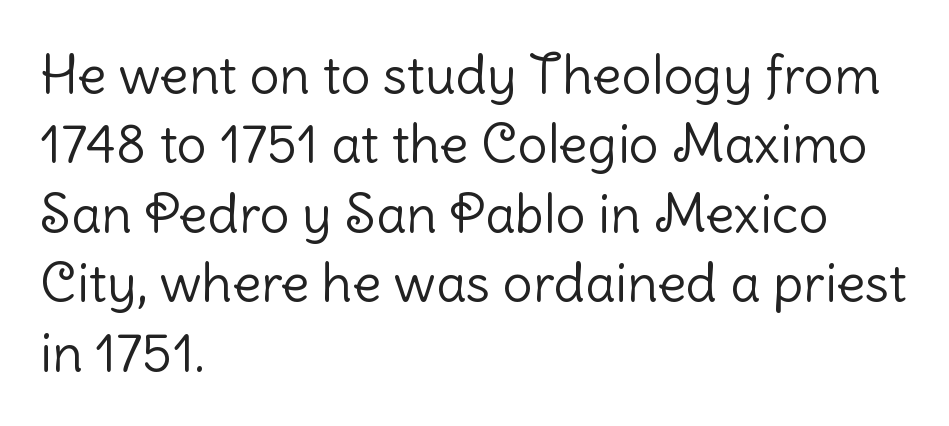
The image shows 53 px light sans-serif type, upright; set left-aligned, normal line spacing (1.31x), normal letter spacing, not underlined; low stroke contrast and a medium x-height.
